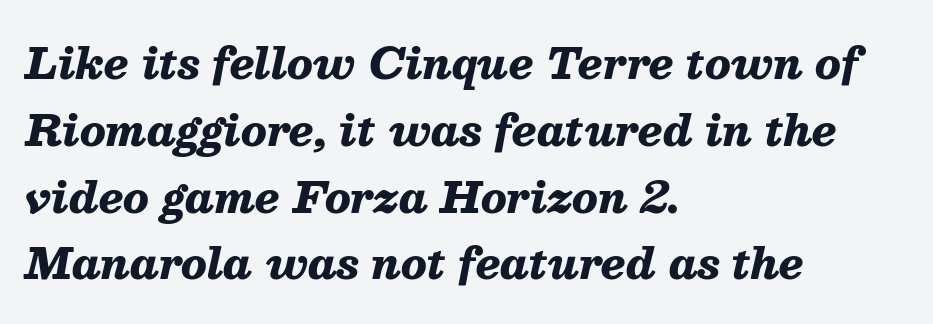
The image shows 42 px heavy type, italic (leaning right); set left-aligned, normal line spacing (1.59x), normal letter spacing, not underlined; medium stroke contrast and a medium x-height.
